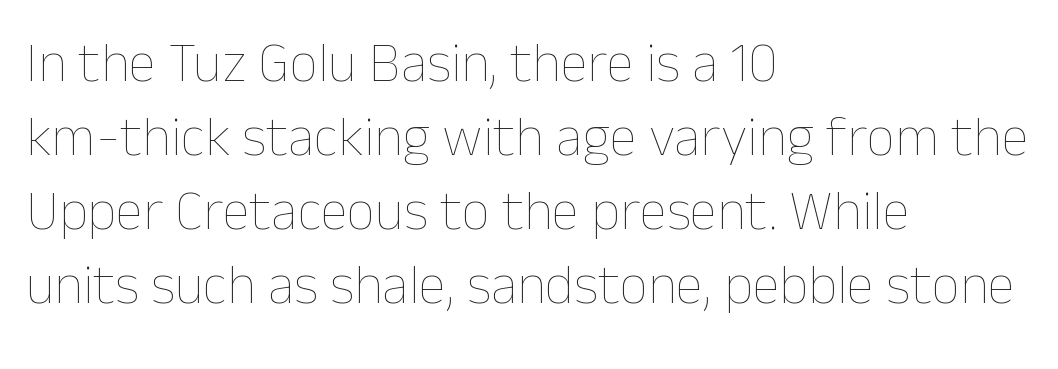
The image shows 56 px thin type, upright; set left-aligned, normal line spacing (1.32x), normal letter spacing, not underlined; low stroke contrast and a medium x-height.
